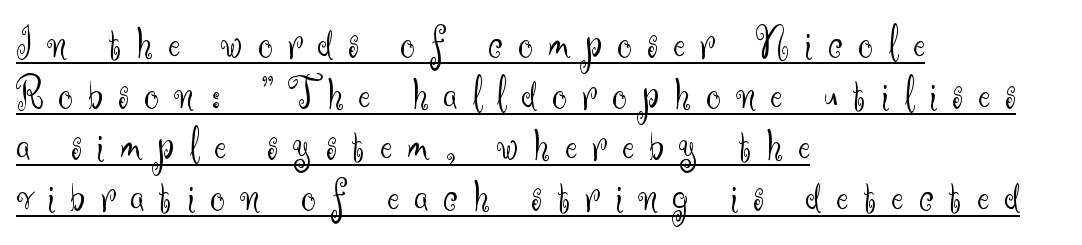
Q: Is the text bold? A: No.
Q: Is the text italic (slanted)? A: No, it is upright.
Q: Is the typeface a serif or a sans-serif typeface? A: Sans-serif.
Q: Is the text underlined? A: Yes.
Q: How is the paragraph aligned? A: Left-aligned.
Q: Is the spacing between letters normal or unusually wide? A: Unusually wide.
Q: Is the spacing between lines tight, normal or loose? A: Tight.
Q: Width (condensed, normal, or wide)? A: Normal.
Q: Stroke contrast? A: Medium.
Q: x-height? A: Small.
Q: Monospaced? A: No.
